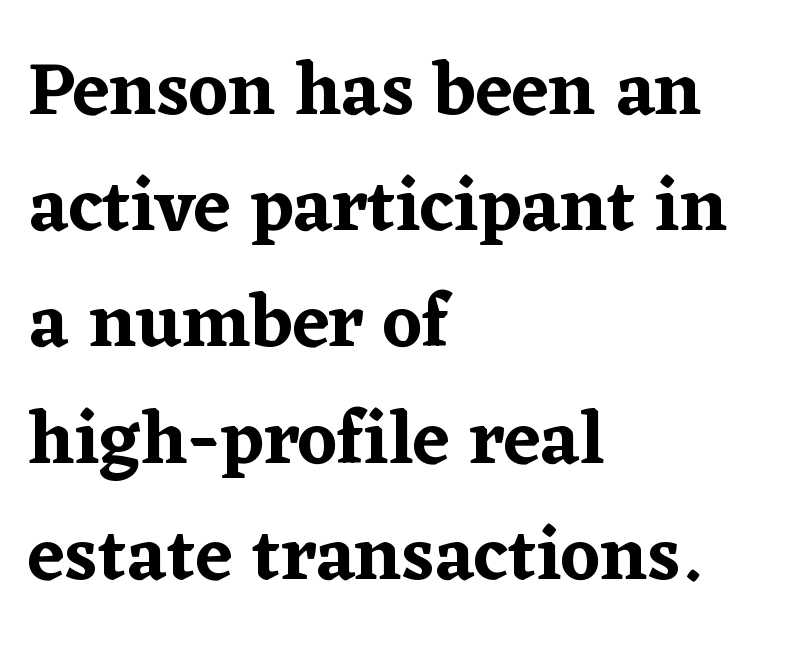
The image shows 75 px serif type, upright; set left-aligned, normal line spacing (1.55x), normal letter spacing, not underlined; low stroke contrast and a medium x-height.
